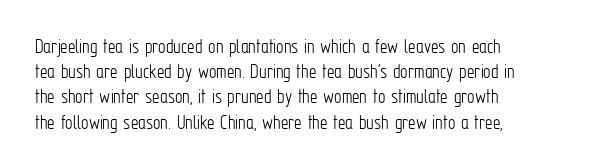
The letterforms sit shoulder to shoulder at normal distance. Typeset ragged right — the left edge is the straight one. The lettering holds an erect, upright posture throughout. Vertical stems look standard width or narrower in stroke. Beneath every word, the page is bare.
